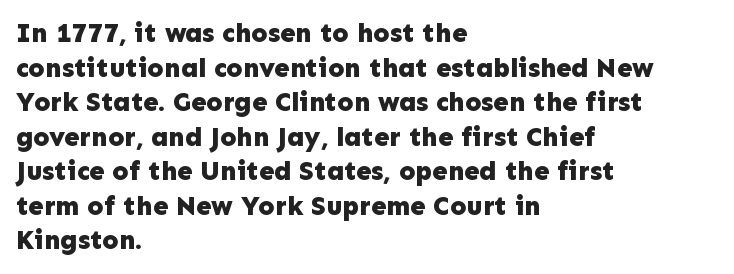
Q: Is the text bold? A: Yes.
Q: Is the text italic (slanted)? A: No, it is upright.
Q: Is the text underlined? A: No.
Q: How is the paragraph aligned? A: Left-aligned.
Q: Is the spacing between letters normal or unusually wide? A: Normal.
Q: Is the spacing between lines tight, normal or loose? A: Normal.
